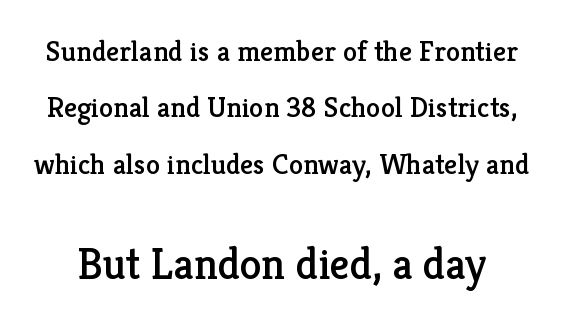
Bare-footed words on every line. Here the second block reads like a headline and the first like body copy. The passage shown is typed in a proportional face where columns would drift. Type style note: has serifs. This sample trades compactness for vertical openness between lines.
